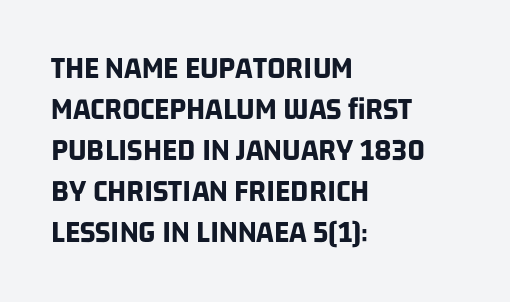
Q: Is the text bold? A: Yes.
Q: Is the typeface a serif or a sans-serif typeface? A: Sans-serif.
Q: Is the text underlined? A: No.
Q: How is the paragraph aligned? A: Left-aligned.
Q: Is the spacing between letters normal or unusually wide? A: Normal.
Q: Is the spacing between lines tight, normal or loose? A: Normal.
Q: Width (condensed, normal, or wide)? A: Condensed.
Q: Stroke contrast? A: Low.
Q: x-height? A: Large.
Q: Monospaced? A: No.
